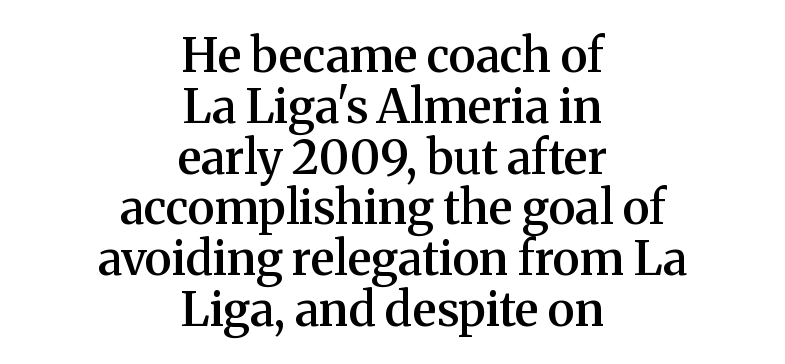
The image shows 47 px semibold serif type, upright; set centered, tight line spacing (1.08x), normal letter spacing, not underlined; medium stroke contrast and a medium x-height.
